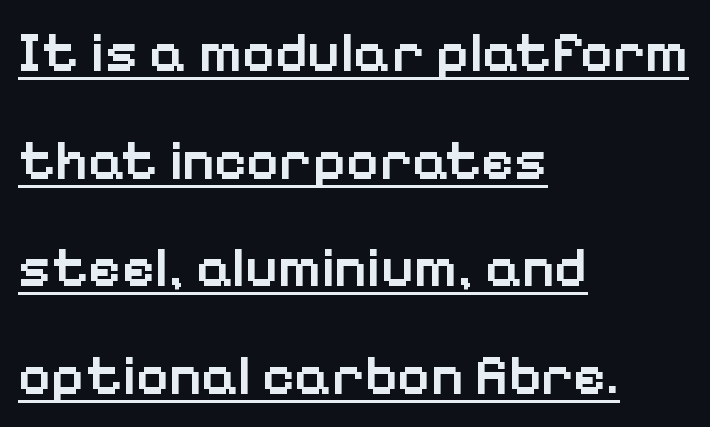
The passage shown is typed in a proportional face where columns would drift. The setting favours the left margin, as ordinary paragraphs usually do. Classification — sans serif. Line spacing here is loose. The type sits square on the baseline with zero lean. The rendering uses the underline text-decoration.
